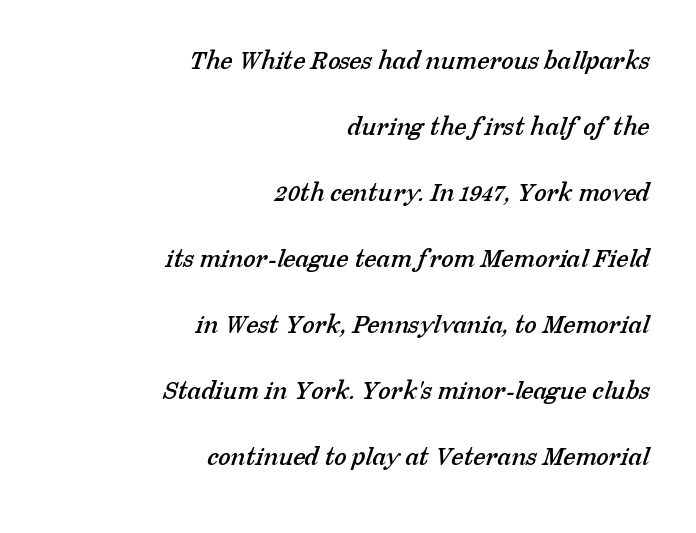
The image shows 28 px serif type; set right-aligned, loose line spacing (2.36x), normal letter spacing, not underlined; low stroke contrast and a medium x-height.
